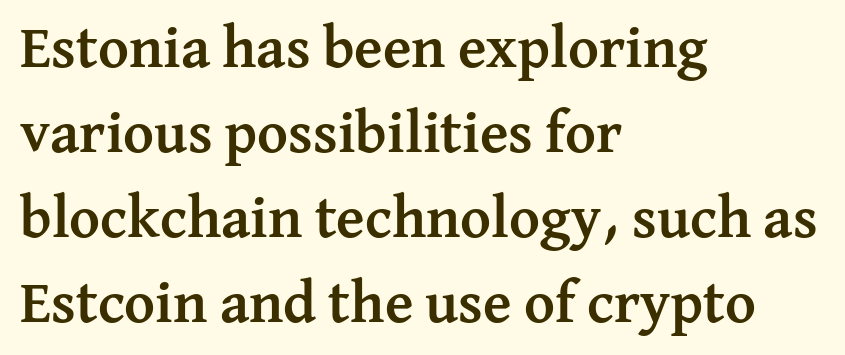
The font is running at its bold setting. These lines sit exactly where default settings would place them. The font family rendered here belongs to the serif group. The rendering anchors every line to the left-hand side.
